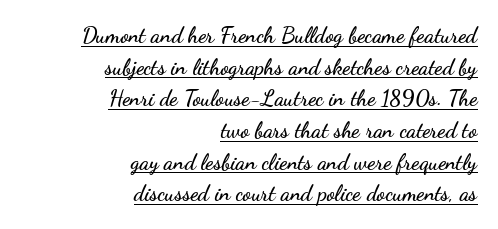
The image shows 22 px text type; set right-aligned, normal line spacing (1.44x), normal letter spacing, underlined.
